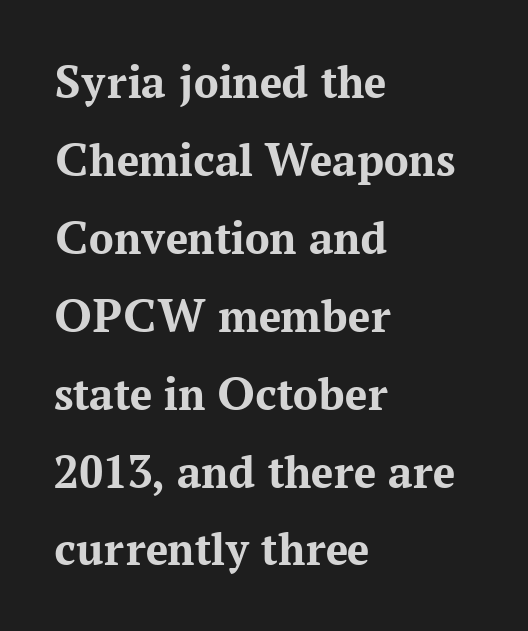
{"serif": "yes", "italic": "no", "bold": "yes", "weight": "bold", "width": "normal", "stroke_contrast": "medium", "x_height": "medium", "monospaced": "no", "underline": "no", "align": "left", "line_spacing": "normal", "line_spacing_ratio": 1.59, "letter_spacing": "normal", "letter_spacing_em": 0.0, "glyph_px": 49}
